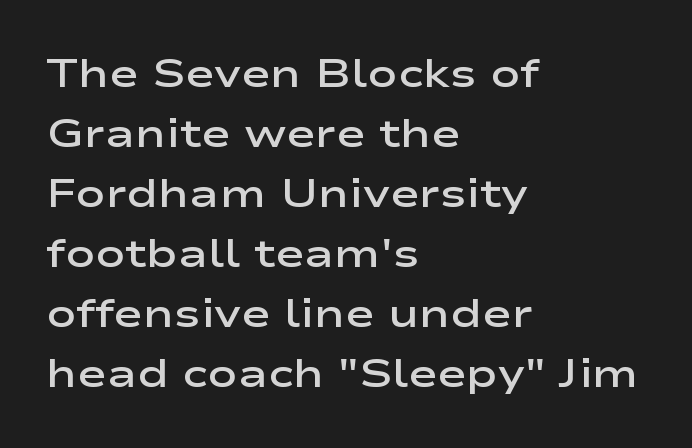
{"serif": "no", "italic": "no", "bold": "semi", "weight": "semibold", "width": "wide", "stroke_contrast": "low", "x_height": "medium", "monospaced": "no", "underline": "no", "align": "left", "line_spacing": "normal", "line_spacing_ratio": 1.5, "letter_spacing": "normal", "letter_spacing_em": 0.0, "glyph_px": 40}
